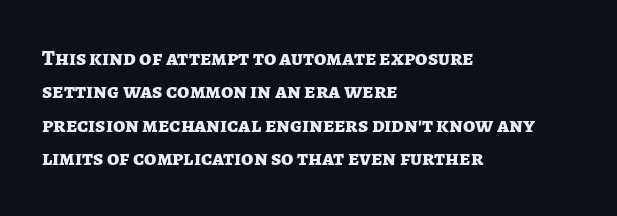
The strip under each line holds only bare page. Between one letter and the next there's only the usual sliver of space. Is there any slant? The stems are plumb. Plenty of ink on the page — the face is bold. Leading matches the norm, producing a regular column.
